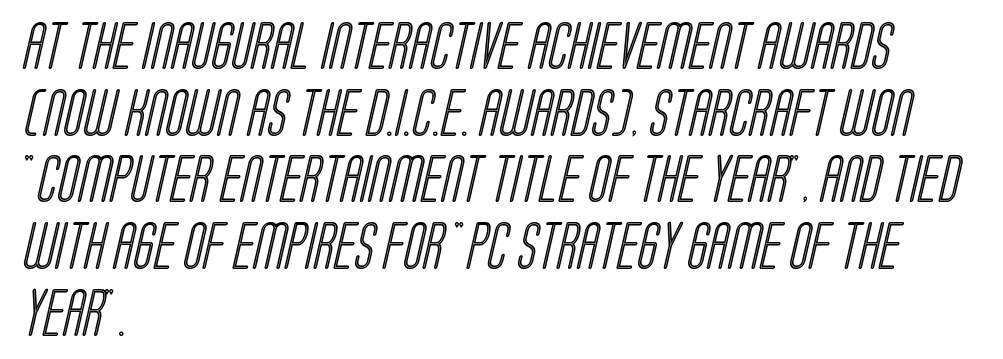
The image shows 47 px condensed type; set left-aligned, normal line spacing (1.42x), normal letter spacing, not underlined; a large x-height.
